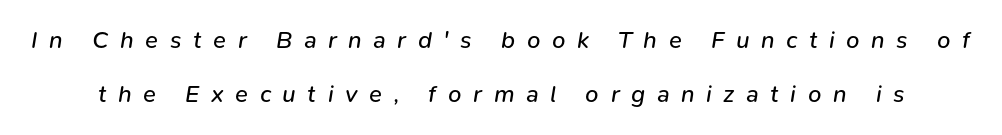
A typesetter would call this heavily tracked-out type. Italic: yes, the glyphs are oblique. This block would shrink considerably if given ordinary leading; it's expanded now. The glyphs are unaccompanied by any horizontal stroke below them. The weight tops out at a normal text grade.
